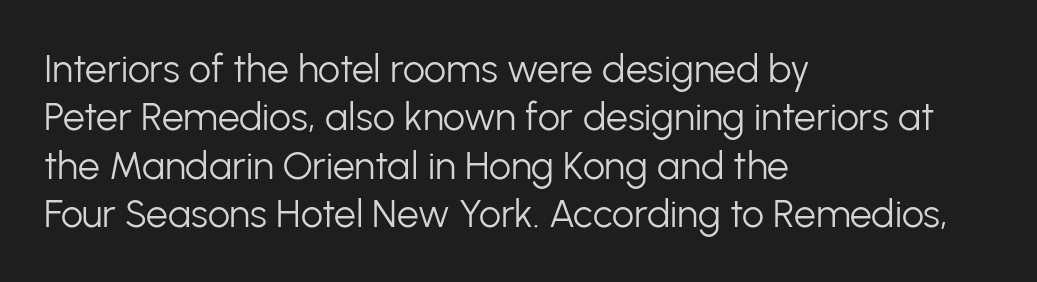
{"serif": "no", "italic": "no", "bold": "no", "weight": "light", "width": "normal", "stroke_contrast": "low", "x_height": "medium", "monospaced": "no", "underline": "no", "align": "left", "line_spacing_ratio": 1.24, "letter_spacing": "normal", "letter_spacing_em": 0.0, "glyph_px": 39}
